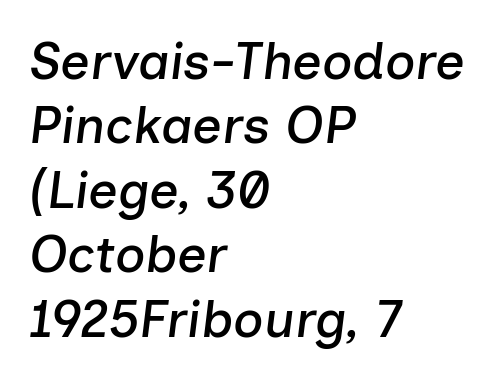
The image shows 52 px text type, italic (leaning right); set left-aligned, line spacing 1.24x, normal letter spacing, not underlined; low stroke contrast and a medium x-height.
